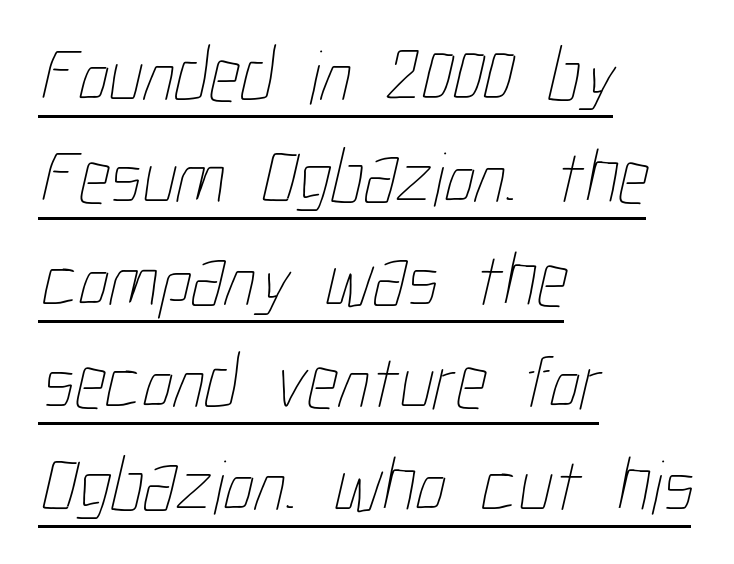
{"bold": "no", "weight": "thin", "width": "condensed", "stroke_contrast": "low", "x_height": "medium", "monospaced": "no", "underline": "yes", "align": "left", "line_spacing": "normal", "line_spacing_ratio": 1.33, "letter_spacing": "normal", "letter_spacing_em": 0.0, "glyph_px": 77}
